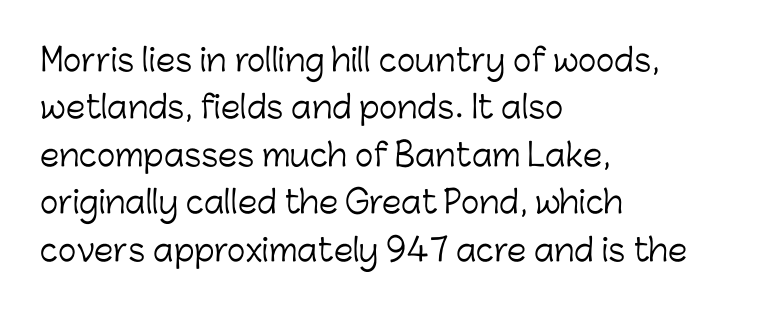
{"serif": "no", "italic": "no", "bold": "no", "weight": "light", "width": "normal", "stroke_contrast": "low", "x_height": "medium", "monospaced": "no", "underline": "no", "align": "left", "line_spacing": "normal", "line_spacing_ratio": 1.53, "letter_spacing": "normal", "letter_spacing_em": 0.0, "glyph_px": 31}
